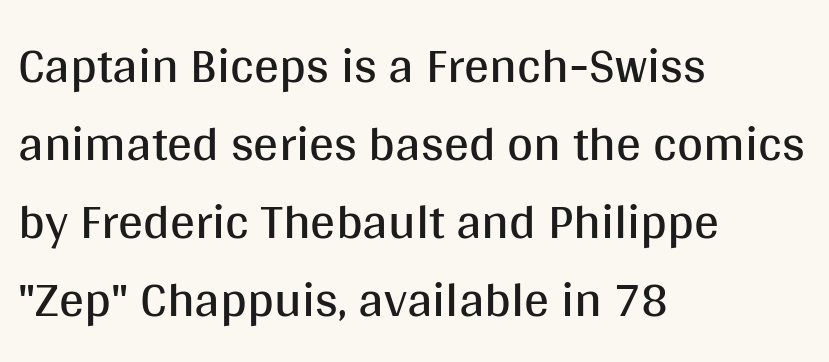
Q: Is the text bold? A: No.
Q: Is the text italic (slanted)? A: No, it is upright.
Q: Is the typeface a serif or a sans-serif typeface? A: Sans-serif.
Q: Is the text underlined? A: No.
Q: How is the paragraph aligned? A: Left-aligned.
Q: Is the spacing between letters normal or unusually wide? A: Normal.
Q: Is the spacing between lines tight, normal or loose? A: Normal.
Q: Width (condensed, normal, or wide)? A: Normal.
Q: Stroke contrast? A: Medium.
Q: x-height? A: Large.
Q: Monospaced? A: No.
